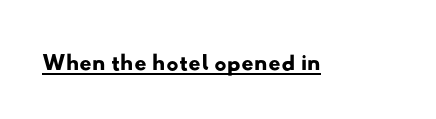
Is this a sans? Yes — the strokes have no serifs. The line texture is even and compact thanks to regular tracking. The typesetter has applied underlining to the passage shown. Looks like regular typesetting: each glyph gets only the width it needs.
